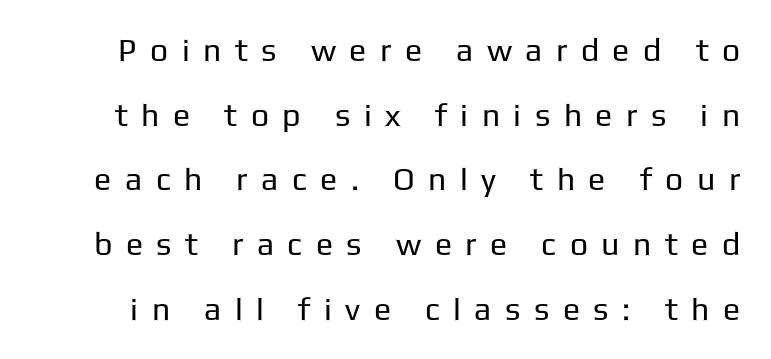
You can tell it's not italic because the verticals are truly vertical. How would I describe the line gaps? Wide and relaxed. The tracking jumps out immediately: characters are airy and widely separated. Character widths vary here, with narrow letters taking less room than wide ones. The strip under each line holds only bare page.
